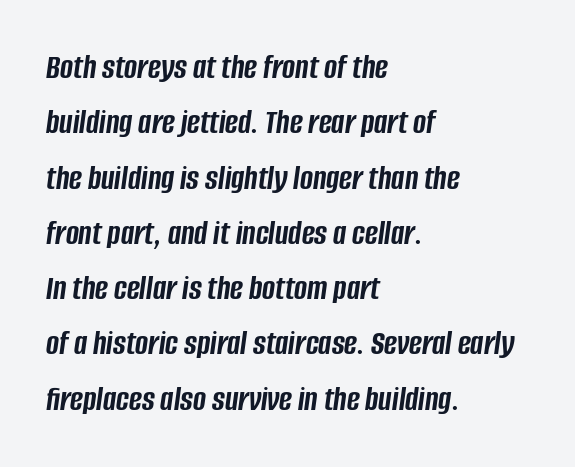
{"italic": "yes", "lean": "right", "slant_degrees": 8, "bold": "yes", "weight": "semibold", "width": "condensed", "stroke_contrast": "low", "x_height": "large", "monospaced": "no", "underline": "no", "align": "left", "line_spacing": "normal", "line_spacing_ratio": 1.58, "letter_spacing": "normal", "letter_spacing_em": 0.0, "glyph_px": 35}
